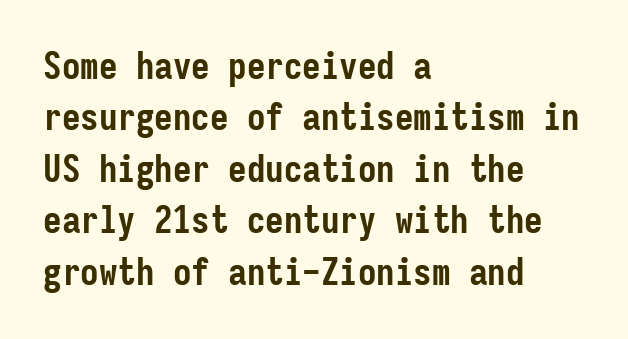
{"serif": "no", "italic": "no", "bold": "yes", "weight": "semibold", "width": "condensed", "stroke_contrast": "low", "x_height": "medium", "monospaced": "yes", "underline": "no", "align": "left", "line_spacing": "normal", "line_spacing_ratio": 1.39, "letter_spacing": "normal", "letter_spacing_em": 0.0, "glyph_px": 37}
